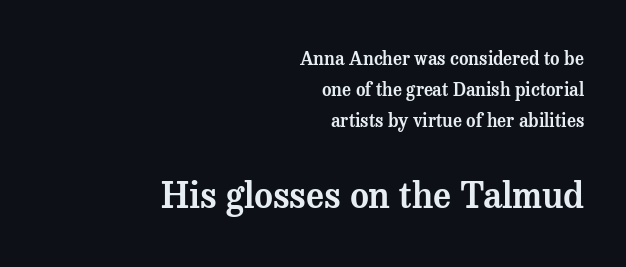
{"serif": "yes", "italic": "no", "width": "normal", "stroke_contrast": "medium", "x_height": "medium", "monospaced": "no", "underline": "no", "align": "right", "line_spacing_ratio": 1.71, "letter_spacing": "normal", "letter_spacing_em": 0.0, "larger_block": "second", "size_ratio": 2.0, "glyph_px": 36}
